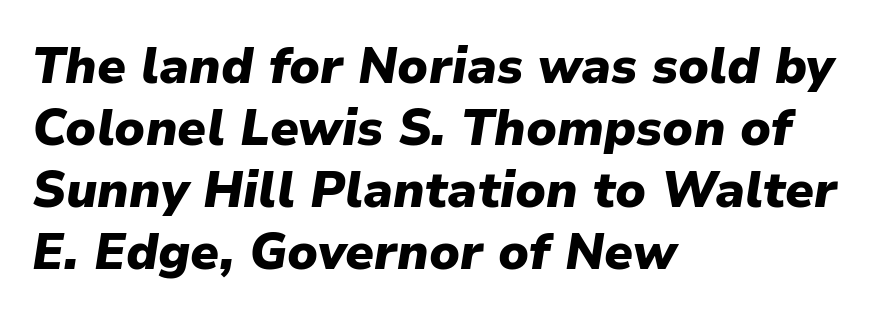
The characters look thick and weighty, a clear bold. Is this a fixed-width face? No — the glyphs have proportional, varying widths. Check the space under the baseline: it is left empty. This rendering uses left alignment, leaving the right contour irregular. The typography opts for an oblique posture over an upright one.
